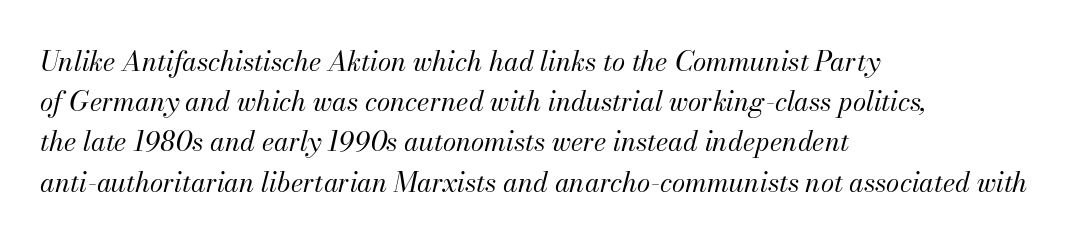
Q: Is the text bold? A: No.
Q: Is the text italic (slanted)? A: Yes, it leans right by about 13 degrees.
Q: Is the text underlined? A: No.
Q: How is the paragraph aligned? A: Left-aligned.
Q: Is the spacing between letters normal or unusually wide? A: Normal.
Q: Is the spacing between lines tight, normal or loose? A: Normal.
